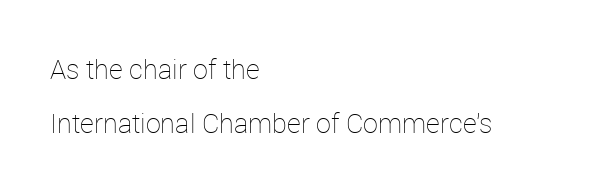
{"italic": "no", "bold": "no", "underline": "no", "align": "left", "line_spacing": "loose", "line_spacing_ratio": 2.0, "letter_spacing": "normal", "letter_spacing_em": 0.0, "glyph_px": 27}
